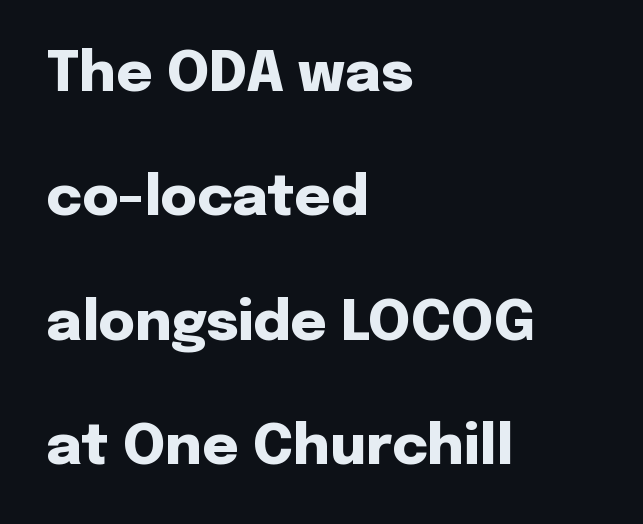
The letters sit at their default tracking, neither squeezed nor spread. Successive baselines arrive slowly, with a big drop between each. When letters stand straight like this, we call the style roman or upright. Serif or sans? Sans — the stroke terminals are bare. Plenty of ink on the page — the face is bold. Does the copy run flush right? No — it runs flush left.
